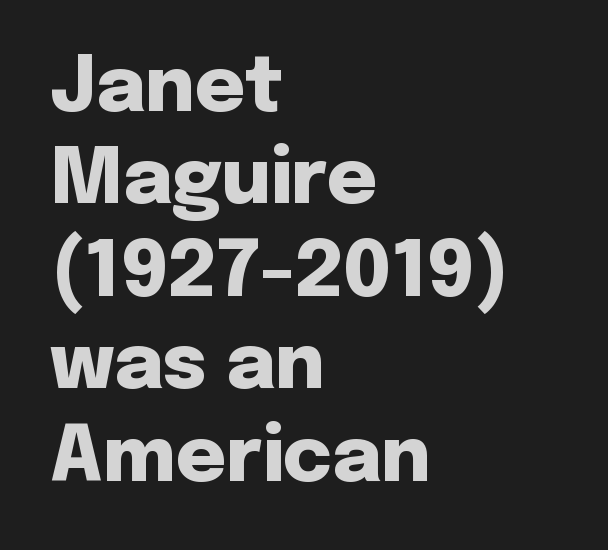
{"serif": "no", "italic": "no", "bold": "yes", "weight": "heavy", "width": "normal", "stroke_contrast": "low", "x_height": "medium", "monospaced": "no", "underline": "no", "align": "left", "line_spacing_ratio": 1.2, "letter_spacing": "normal", "letter_spacing_em": 0.0, "glyph_px": 77}
